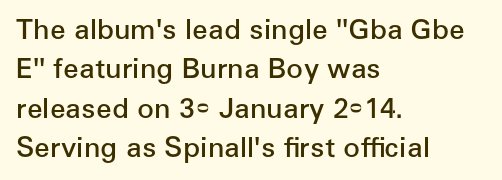
Letterform terminals end flat and unadorned throughout the passage. You could not count columns in this text — the font is proportionally spaced. Short and long lines alike share a common starting point at left. You can tell it's not italic because the verticals are truly vertical. Students, note that the glyphs here touch the page at normal intervals.
